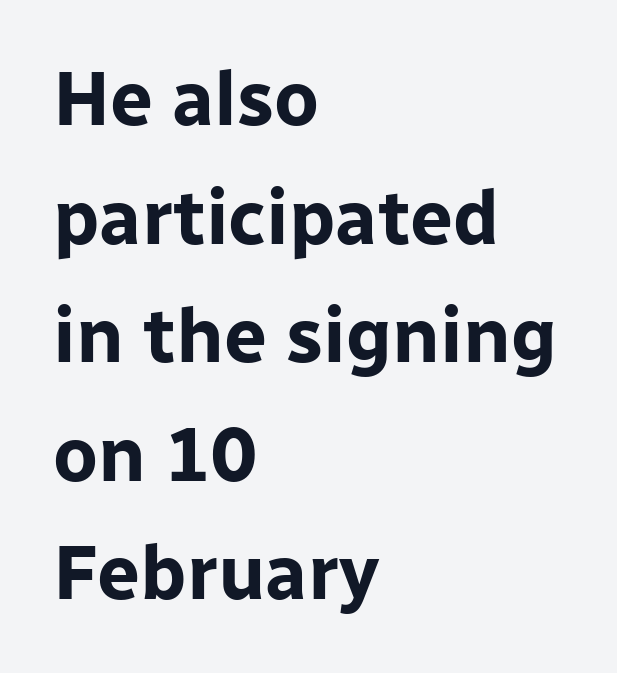
Is this a fixed-width face? No — the glyphs have proportional, varying widths. In terms of letterspacing, this is plain default setting. A student would call this left alignment; a typographer would say flush left, rag right. Strong, thick strokes mark this as bold type. The space beneath each line is pristine and unruled.
